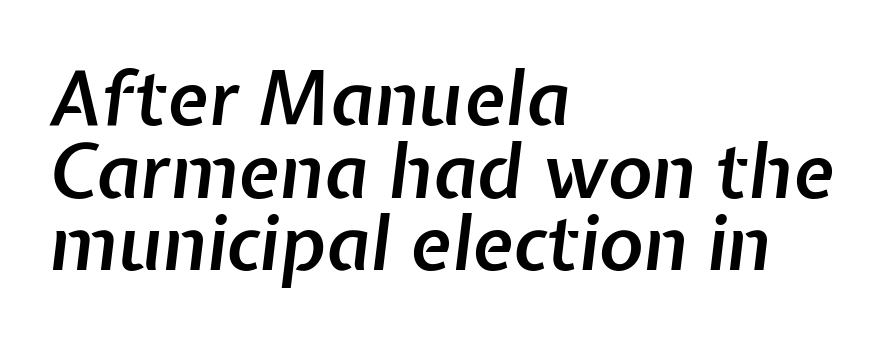
Compared with a centered layout, this one pins lines to the left instead. Think of a printed novel: that variable character pitch is what you see here. The whole block is typeset with a tilt. The space between consecutive lines is stingy. Set as a demibold, roughly 600 on the weight scale.
